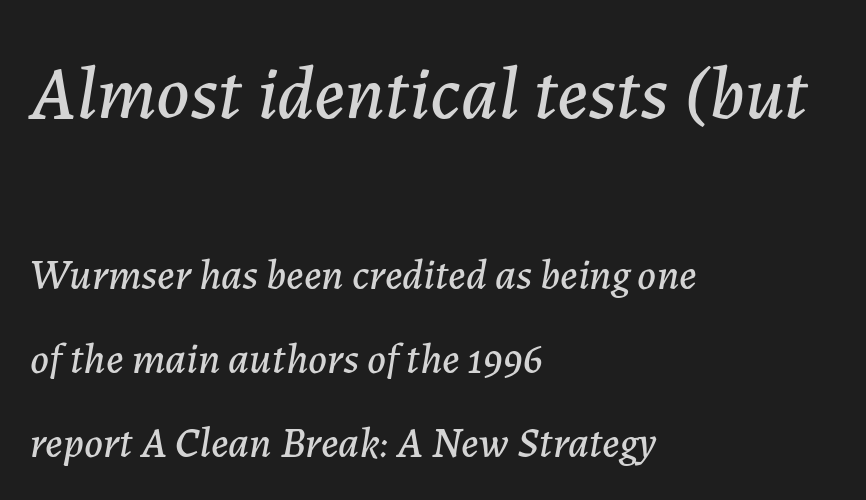
The image shows 76 px text type, italic (leaning right); set left-aligned, loose line spacing (1.95x), normal letter spacing, not underlined; the first (top) block is 1.77x larger; low stroke contrast and a medium x-height.
